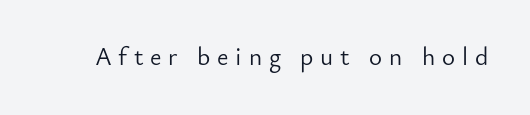
Tracking value appears strongly positive — letters spread wide. The typesetting does not lean heavy: it is not bold. Style check: upright. The area under the type is left untouched.
